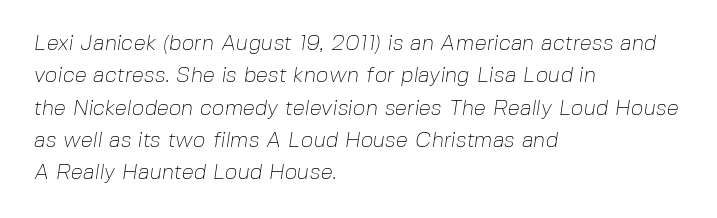
The image shows 22 px text type; set left-aligned, normal line spacing (1.47x), normal letter spacing, not underlined.
